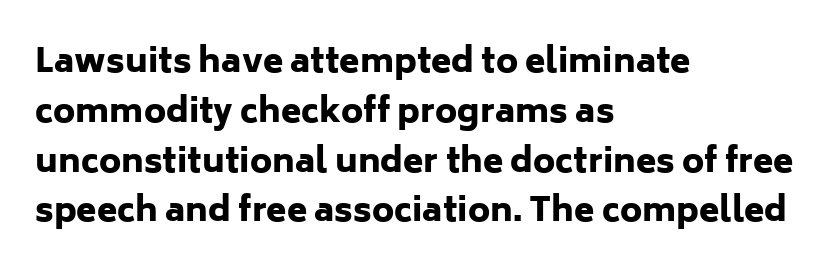
The image shows 33 px heavy sans-serif type, upright; set left-aligned, normal line spacing (1.51x), normal letter spacing, not underlined; low stroke contrast and a medium x-height.
